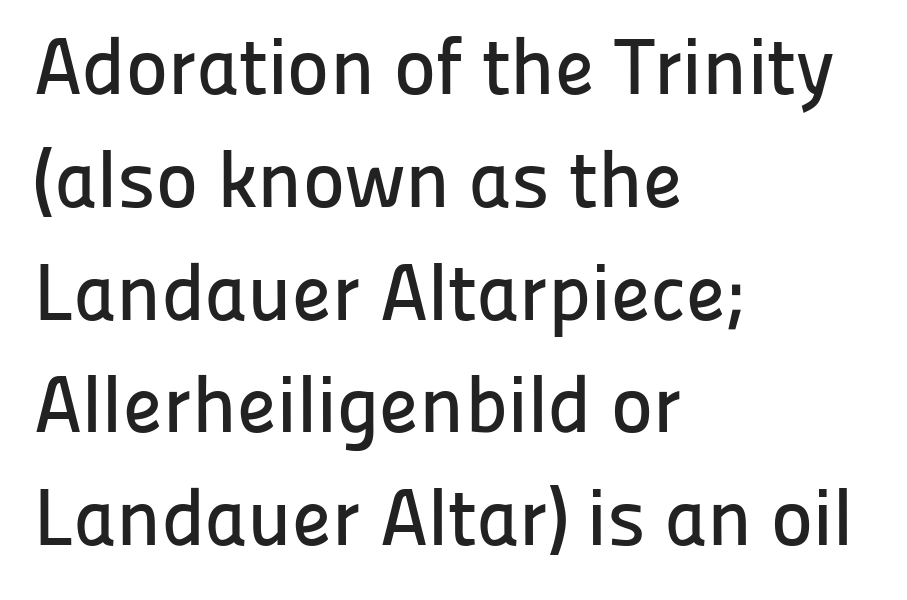
{"serif": "no", "italic": "no", "width": "normal", "stroke_contrast": "low", "x_height": "medium", "monospaced": "no", "underline": "no", "align": "left", "line_spacing": "normal", "line_spacing_ratio": 1.41, "letter_spacing": "normal", "letter_spacing_em": 0.0, "glyph_px": 80}
